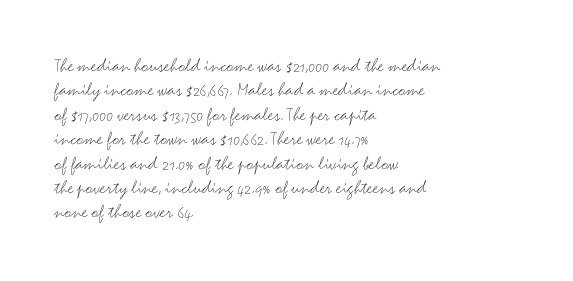
These lines keep a tight, regular rhythm from letter to letter. In CSS terms this would be text-align: left. Weight: in the light-to-regular range. Decoration check: the copy has no underline.
